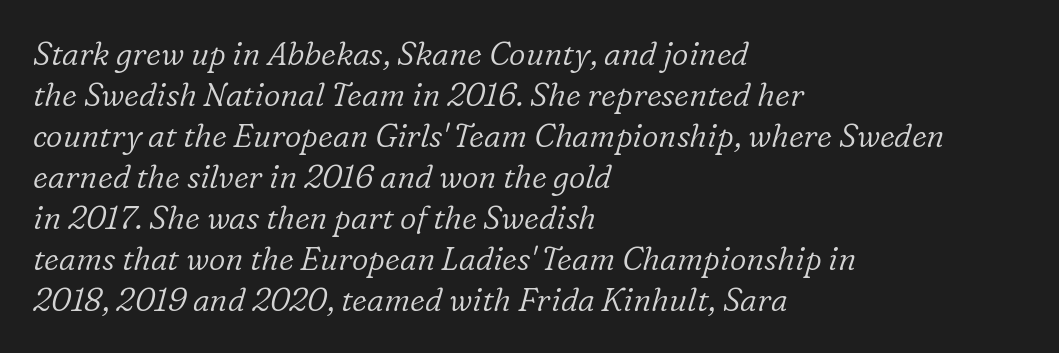
{"serif": "yes", "italic": "yes", "lean": "right", "slant_degrees": 16, "bold": "no", "weight": "light", "width": "normal", "stroke_contrast": "low", "x_height": "medium", "monospaced": "no", "underline": "no", "align": "left", "line_spacing": "normal", "line_spacing_ratio": 1.28, "letter_spacing": "normal", "letter_spacing_em": 0.0, "glyph_px": 32}
